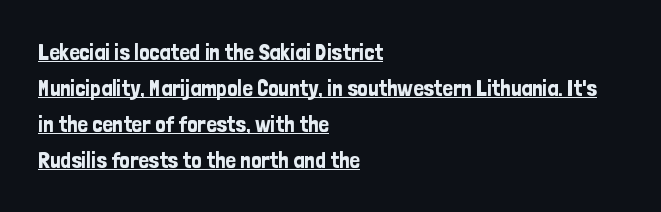
Q: Is the text italic (slanted)? A: No, it is upright.
Q: Is the text underlined? A: Yes.
Q: How is the paragraph aligned? A: Left-aligned.
Q: Is the spacing between letters normal or unusually wide? A: Normal.
Q: Is the spacing between lines tight, normal or loose? A: Normal.
